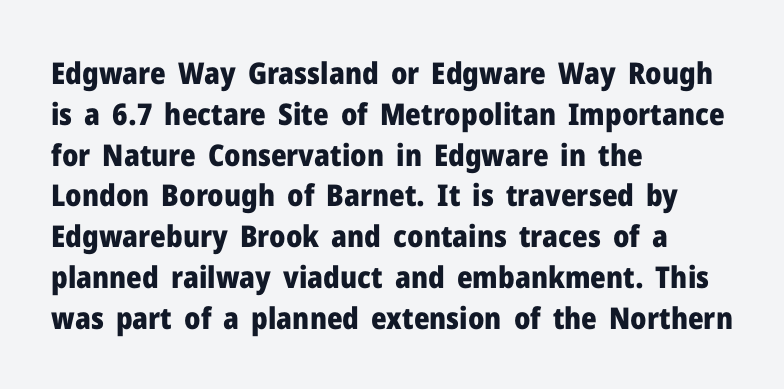
Glyph-to-glyph distance matches everyday printed text. Typographically, this falls in the sans-serif category. If you measured baseline to baseline, you'd find a middling distance. How heavy is the stroke? Heavy — this is a bold. It's the straight-up-and-down kind of type.
